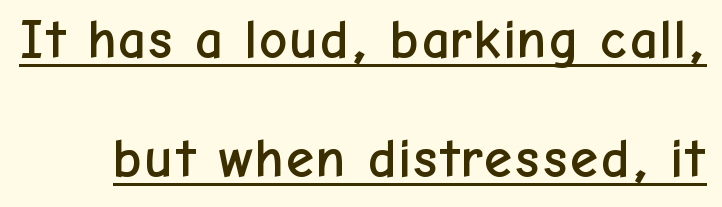
Honestly, the rows look like they've been pulled way apart. The characters display no serif detailing; their extremities are plain. The rendered words wear a rule along their underside. Note the varied advance widths — an 'i' is clearly narrower than an 'm'. In terms of posture, this sample is upright. The letters sit at their default tracking, neither squeezed nor spread.
